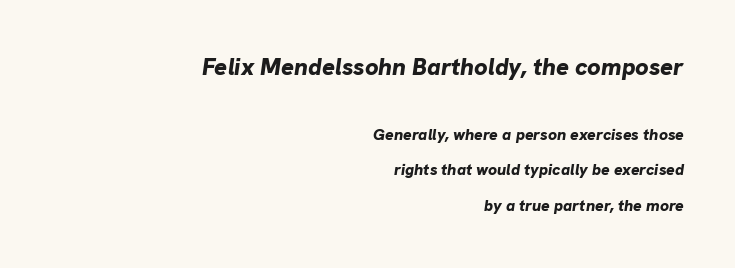
{"italic": "yes", "lean": "right", "slant_degrees": 8, "bold": "yes", "underline": "no", "align": "right", "line_spacing": "loose", "line_spacing_ratio": 2.23, "letter_spacing": "normal", "letter_spacing_em": 0.0, "larger_block": "first", "size_ratio": 1.5, "glyph_px": 24}
